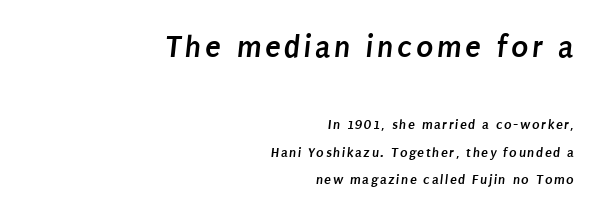
Q: Is the text bold? A: Yes.
Q: Is the typeface a serif or a sans-serif typeface? A: Sans-serif.
Q: Is the text underlined? A: No.
Q: How is the paragraph aligned? A: Right-aligned.
Q: Is the spacing between lines tight, normal or loose? A: Loose.
Q: Which block of text is set in a larger size, the first (top) or the second (bottom)? A: The first (top) one.
Q: Width (condensed, normal, or wide)? A: Condensed.
Q: Stroke contrast? A: Low.
Q: x-height? A: Large.
Q: Monospaced? A: No.
